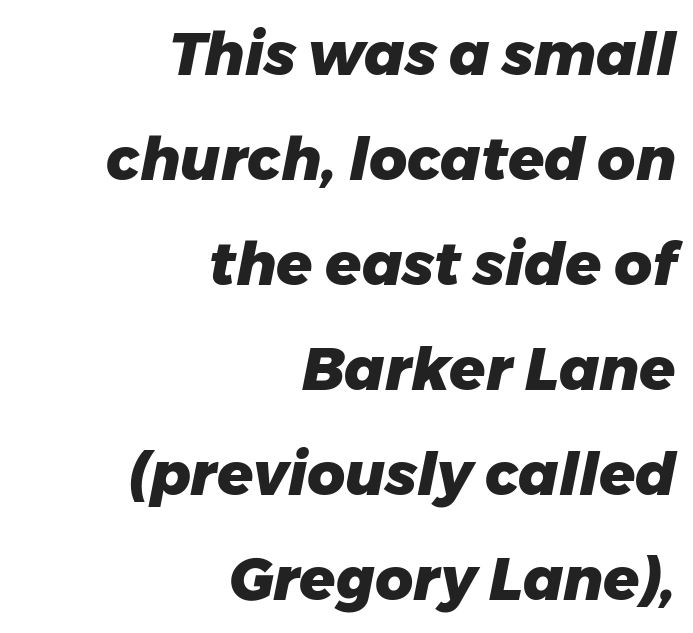
The image shows 59 px heavy type, italic (leaning right); set right-aligned, line spacing 1.78x, normal letter spacing, not underlined; low stroke contrast and a medium x-height.
